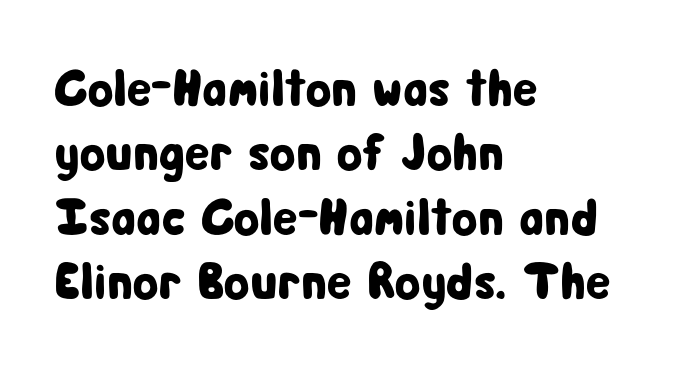
{"serif": "no", "italic": "no", "width": "condensed", "stroke_contrast": "low", "x_height": "medium", "monospaced": "no", "underline": "no", "align": "left", "line_spacing_ratio": 1.24, "letter_spacing": "normal", "letter_spacing_em": 0.0, "glyph_px": 52}
